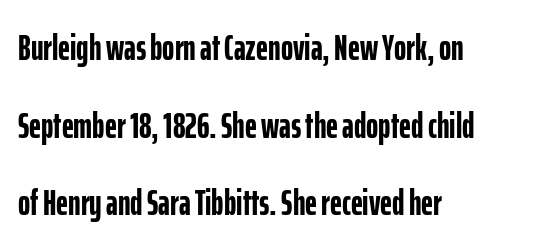
Q: Is the text bold? A: Yes.
Q: Is the text italic (slanted)? A: No, it is upright.
Q: Is the typeface a serif or a sans-serif typeface? A: Sans-serif.
Q: Is the text underlined? A: No.
Q: How is the paragraph aligned? A: Left-aligned.
Q: Is the spacing between letters normal or unusually wide? A: Normal.
Q: Is the spacing between lines tight, normal or loose? A: Loose.
Q: Width (condensed, normal, or wide)? A: Condensed.
Q: Stroke contrast? A: Low.
Q: x-height? A: Medium.
Q: Monospaced? A: No.
